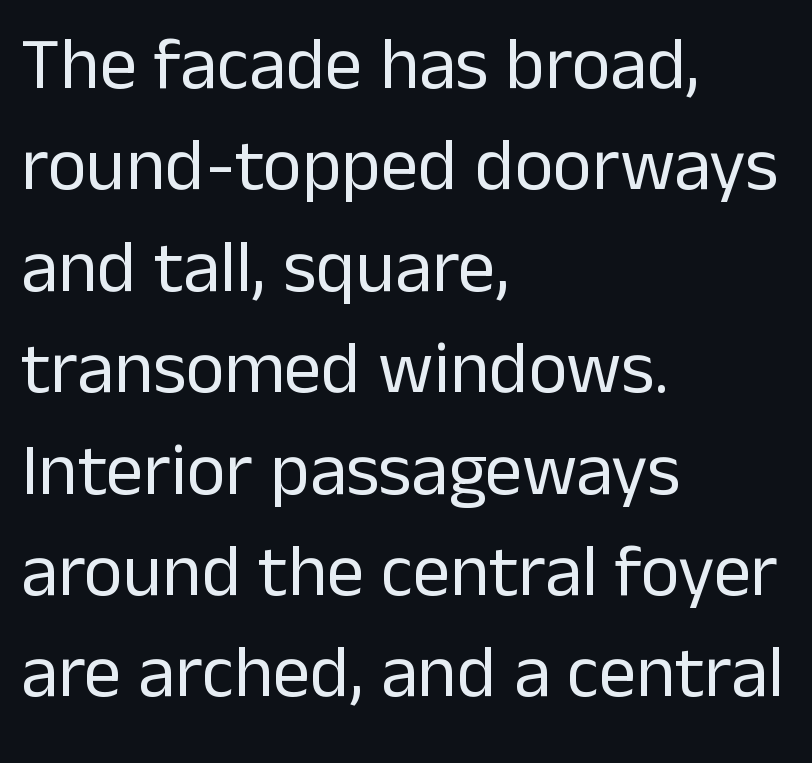
Q: Is the text bold? A: No.
Q: Is the text italic (slanted)? A: No, it is upright.
Q: Is the typeface a serif or a sans-serif typeface? A: Sans-serif.
Q: Is the text underlined? A: No.
Q: How is the paragraph aligned? A: Left-aligned.
Q: Is the spacing between letters normal or unusually wide? A: Normal.
Q: Is the spacing between lines tight, normal or loose? A: Normal.
Q: Width (condensed, normal, or wide)? A: Normal.
Q: Stroke contrast? A: Low.
Q: x-height? A: Medium.
Q: Monospaced? A: No.
